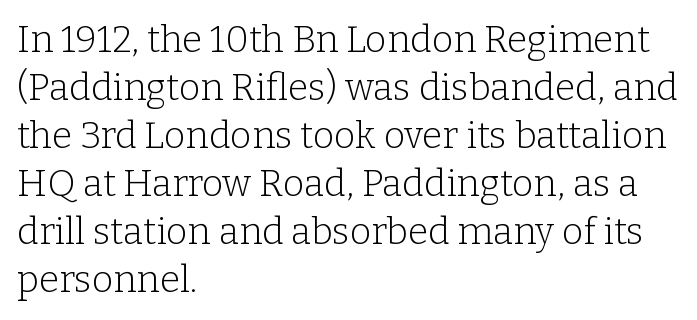
The image shows 37 px light serif type, upright; set left-aligned, normal line spacing (1.3x), normal letter spacing, not underlined; low stroke contrast and a medium x-height.
